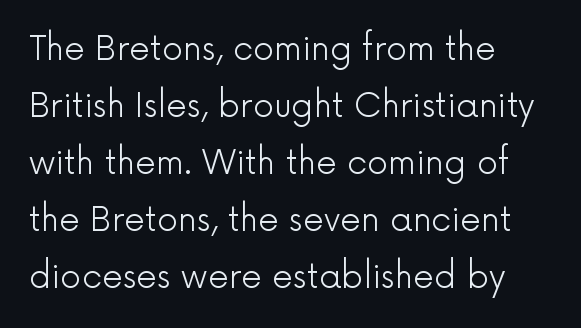
Q: Is the text bold? A: No.
Q: Is the text italic (slanted)? A: No, it is upright.
Q: Is the typeface a serif or a sans-serif typeface? A: Sans-serif.
Q: Is the text underlined? A: No.
Q: How is the paragraph aligned? A: Left-aligned.
Q: Is the spacing between letters normal or unusually wide? A: Normal.
Q: Width (condensed, normal, or wide)? A: Normal.
Q: x-height? A: Medium.
Q: Monospaced? A: No.
